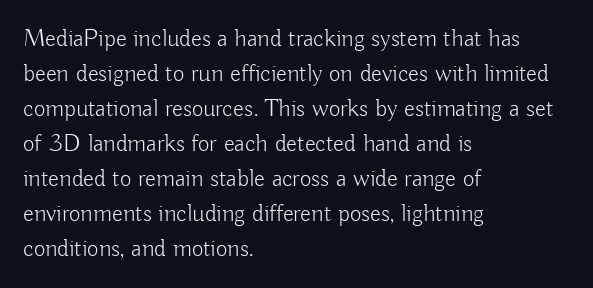
The image shows 25 px text type, upright; set left-aligned, normal line spacing (1.4x), normal letter spacing, not underlined.
